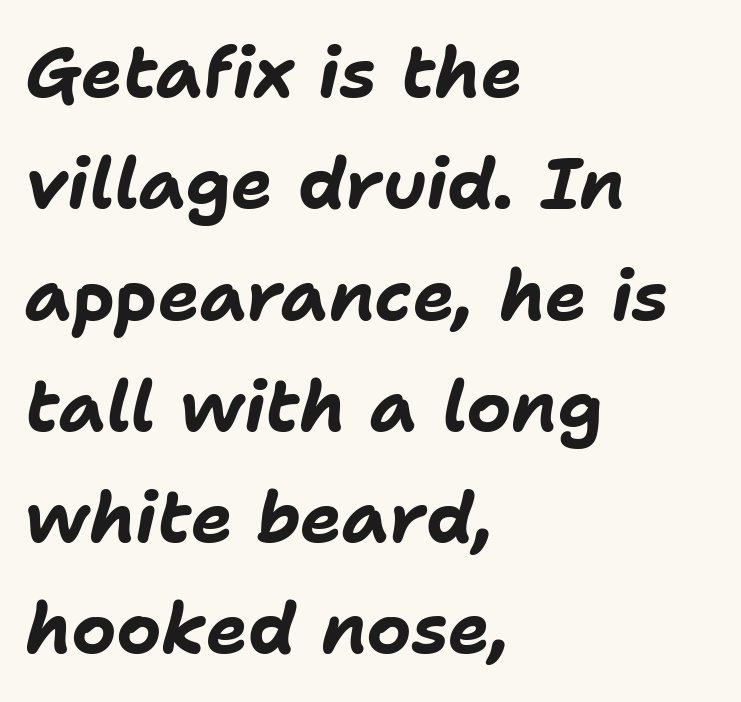
The image shows 70 px bold type, italic (leaning right); set left-aligned, normal line spacing (1.59x), normal letter spacing, not underlined; low stroke contrast and a medium x-height.
